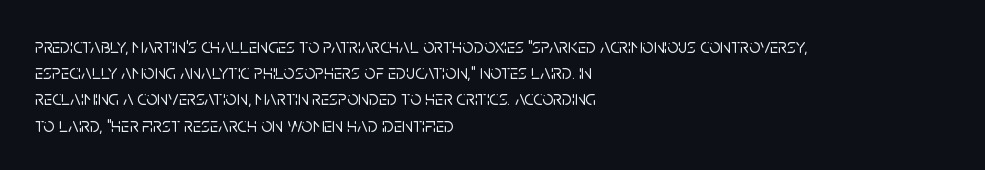
{"italic": "no", "underline": "no", "align": "left", "line_spacing": "normal", "line_spacing_ratio": 1.31, "letter_spacing": "normal", "letter_spacing_em": 0.0, "glyph_px": 20}
